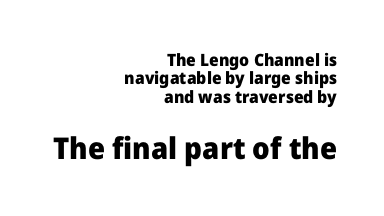
The image shows 30 px heavy sans-serif type, upright; set right-aligned, tight line spacing (1.08x), normal letter spacing, not underlined; the second (bottom) block is 1.76x larger; low stroke contrast and a medium x-height.
